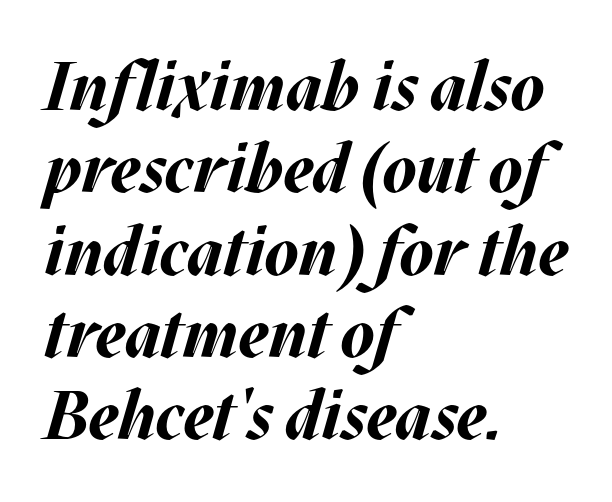
Q: Is the text bold? A: Yes.
Q: Is the text italic (slanted)? A: Yes, it leans right by about 17 degrees.
Q: Is the text underlined? A: No.
Q: How is the paragraph aligned? A: Left-aligned.
Q: Is the spacing between letters normal or unusually wide? A: Normal.
Q: Width (condensed, normal, or wide)? A: Normal.
Q: Stroke contrast? A: Medium.
Q: x-height? A: Large.
Q: Monospaced? A: No.
